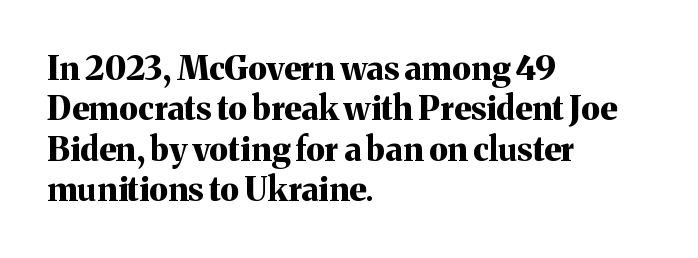
Character widths vary here, with narrow letters taking less room than wide ones. The font family rendered here belongs to the serif group. Summary of weight: heavy, a full bold. Style check: upright.
